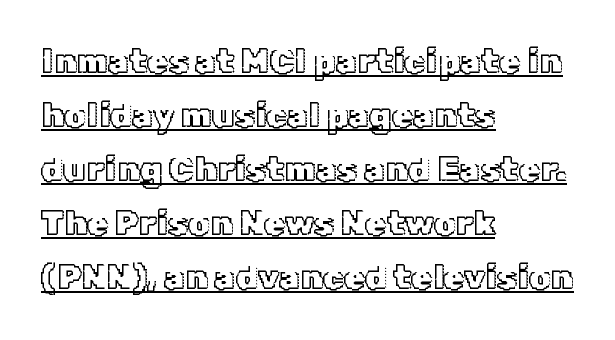
The paragraph shown leans on its left margin. Caption: lettering with a line underneath. Ascenders rise straight up at ninety degrees. Vertical spacing — default.
